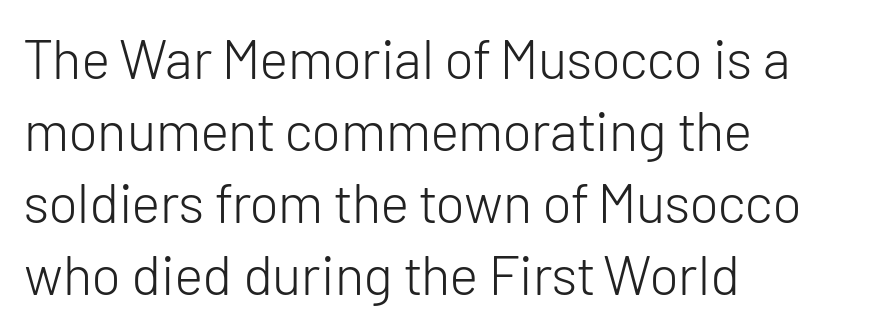
Q: Is the text bold? A: No.
Q: Is the text italic (slanted)? A: No, it is upright.
Q: Is the typeface a serif or a sans-serif typeface? A: Sans-serif.
Q: Is the text underlined? A: No.
Q: How is the paragraph aligned? A: Left-aligned.
Q: Is the spacing between letters normal or unusually wide? A: Normal.
Q: Is the spacing between lines tight, normal or loose? A: Normal.
Q: Width (condensed, normal, or wide)? A: Normal.
Q: Stroke contrast? A: Low.
Q: x-height? A: Medium.
Q: Monospaced? A: No.
